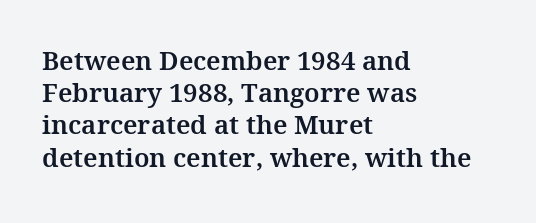
Q: Is the text italic (slanted)? A: No, it is upright.
Q: Is the text underlined? A: No.
Q: How is the paragraph aligned? A: Left-aligned.
Q: Is the spacing between letters normal or unusually wide? A: Normal.
